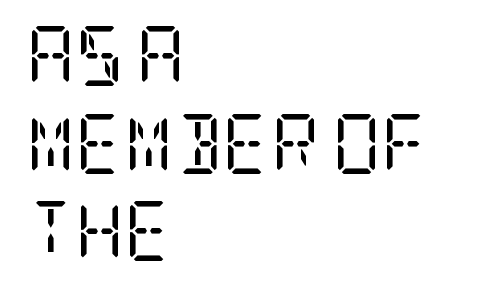
The image shows 60 px regular-weight, condensed serif type, upright; set left-aligned, normal line spacing (1.46x), normal letter spacing, not underlined; low stroke contrast and a large x-height.
